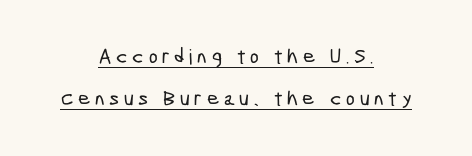
Q: Is the text underlined? A: Yes.
Q: How is the paragraph aligned? A: Centered.
Q: Is the spacing between letters normal or unusually wide? A: Unusually wide.
Q: Is the spacing between lines tight, normal or loose? A: Loose.
